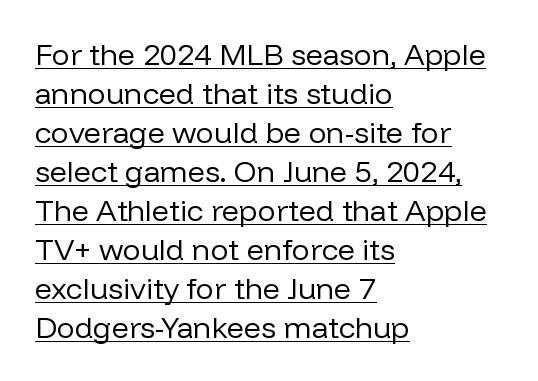
The image shows 30 px regular-weight sans-serif type, upright; set left-aligned, normal line spacing (1.3x), normal letter spacing, underlined; low stroke contrast and a medium x-height.
